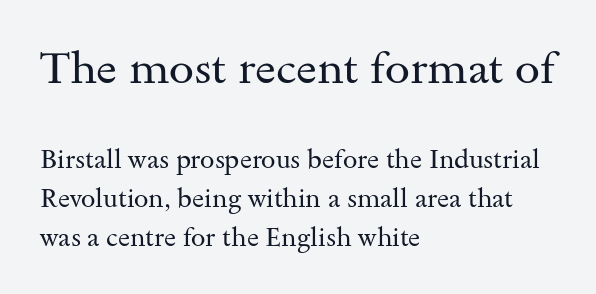
Q: Is the text bold? A: No.
Q: Is the text italic (slanted)? A: No, it is upright.
Q: Is the typeface a serif or a sans-serif typeface? A: Serif.
Q: Is the text underlined? A: No.
Q: How is the paragraph aligned? A: Left-aligned.
Q: Is the spacing between letters normal or unusually wide? A: Normal.
Q: Is the spacing between lines tight, normal or loose? A: Normal.
Q: Which block of text is set in a larger size, the first (top) or the second (bottom)? A: The first (top) one.
Q: Width (condensed, normal, or wide)? A: Wide.
Q: Stroke contrast? A: Medium.
Q: x-height? A: Small.
Q: Monospaced? A: No.
